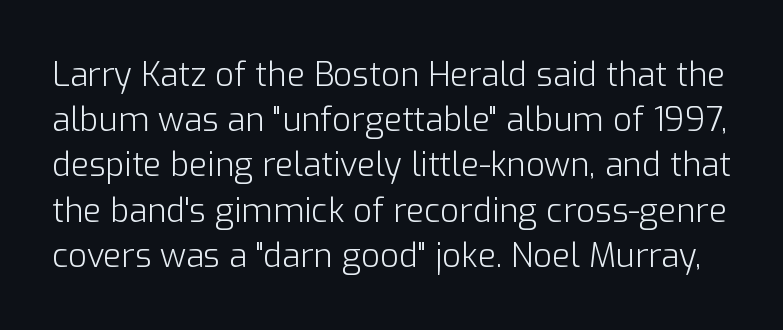
{"serif": "no", "italic": "no", "bold": "no", "weight": "light", "width": "normal", "stroke_contrast": "low", "x_height": "medium", "monospaced": "no", "underline": "no", "line_spacing": "normal", "line_spacing_ratio": 1.37, "letter_spacing": "normal", "letter_spacing_em": 0.0, "glyph_px": 33}
